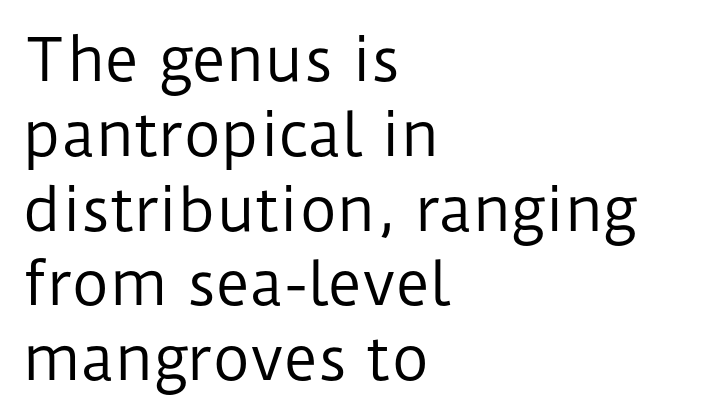
Q: Is the text bold? A: No.
Q: Is the text italic (slanted)? A: No, it is upright.
Q: Is the typeface a serif or a sans-serif typeface? A: Sans-serif.
Q: Is the text underlined? A: No.
Q: How is the paragraph aligned? A: Left-aligned.
Q: Is the spacing between letters normal or unusually wide? A: Normal.
Q: Is the spacing between lines tight, normal or loose? A: Normal.
Q: Width (condensed, normal, or wide)? A: Normal.
Q: Stroke contrast? A: Low.
Q: x-height? A: Medium.
Q: Monospaced? A: No.
